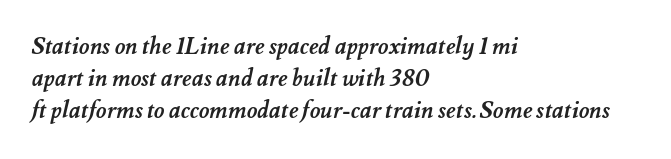
{"bold": "yes", "underline": "no", "align": "left", "line_spacing": "normal", "line_spacing_ratio": 1.4, "letter_spacing": "normal", "letter_spacing_em": 0.0, "glyph_px": 23}
